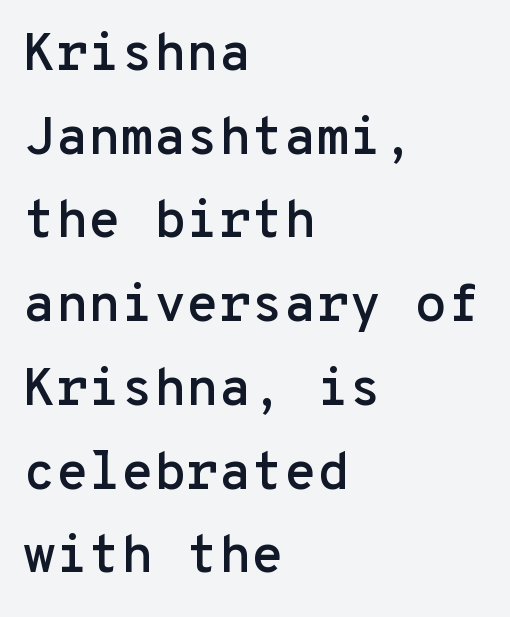
Q: Is the text italic (slanted)? A: No, it is upright.
Q: Is the typeface a serif or a sans-serif typeface? A: Sans-serif.
Q: Is the text underlined? A: No.
Q: How is the paragraph aligned? A: Left-aligned.
Q: Is the spacing between letters normal or unusually wide? A: Normal.
Q: Is the spacing between lines tight, normal or loose? A: Normal.
Q: Width (condensed, normal, or wide)? A: Normal.
Q: Stroke contrast? A: Low.
Q: x-height? A: Medium.
Q: Monospaced? A: Yes.
